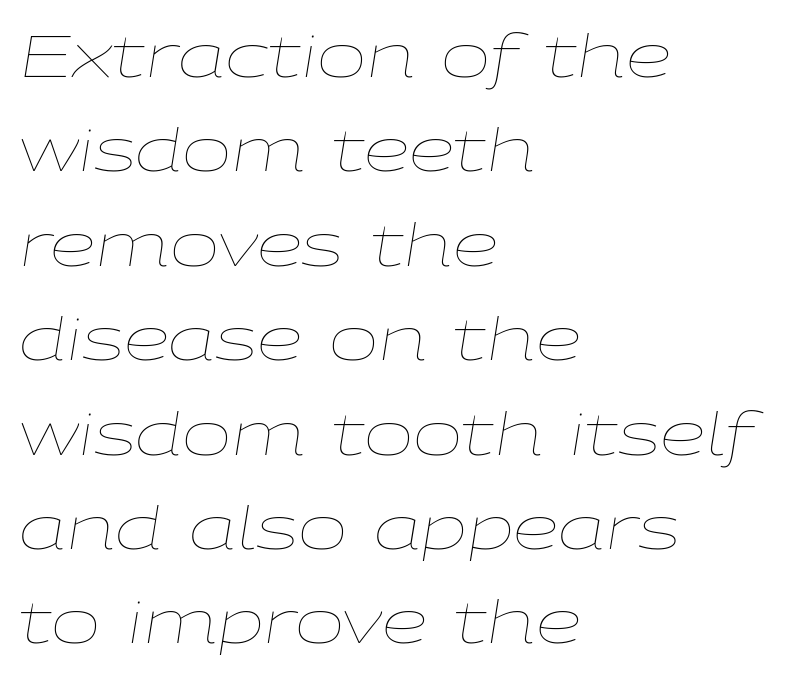
The image shows 59 px thin, wide type, italic (leaning right); set left-aligned, normal line spacing (1.6x), normal letter spacing, not underlined; low stroke contrast and a medium x-height.
